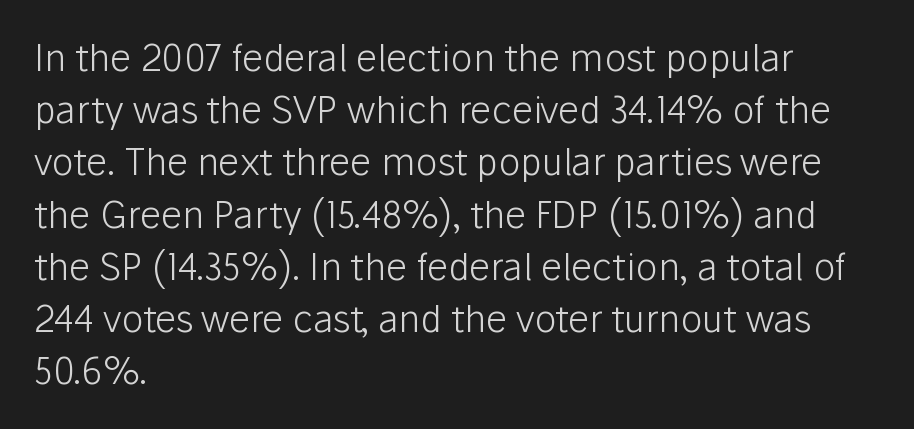
{"serif": "no", "italic": "no", "bold": "no", "weight": "light", "width": "normal", "stroke_contrast": "low", "x_height": "medium", "monospaced": "no", "underline": "no", "align": "left", "line_spacing": "normal", "line_spacing_ratio": 1.41, "letter_spacing": "normal", "letter_spacing_em": 0.0, "glyph_px": 37}
